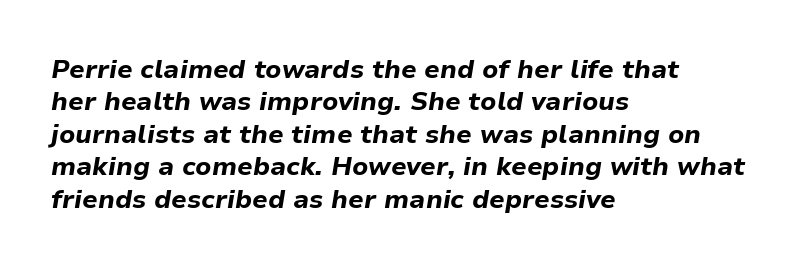
Q: Is the text bold? A: Yes.
Q: Is the text italic (slanted)? A: Yes, it leans right by about 9 degrees.
Q: Is the text underlined? A: No.
Q: How is the paragraph aligned? A: Left-aligned.
Q: Is the spacing between letters normal or unusually wide? A: Normal.
Q: Is the spacing between lines tight, normal or loose? A: Normal.
